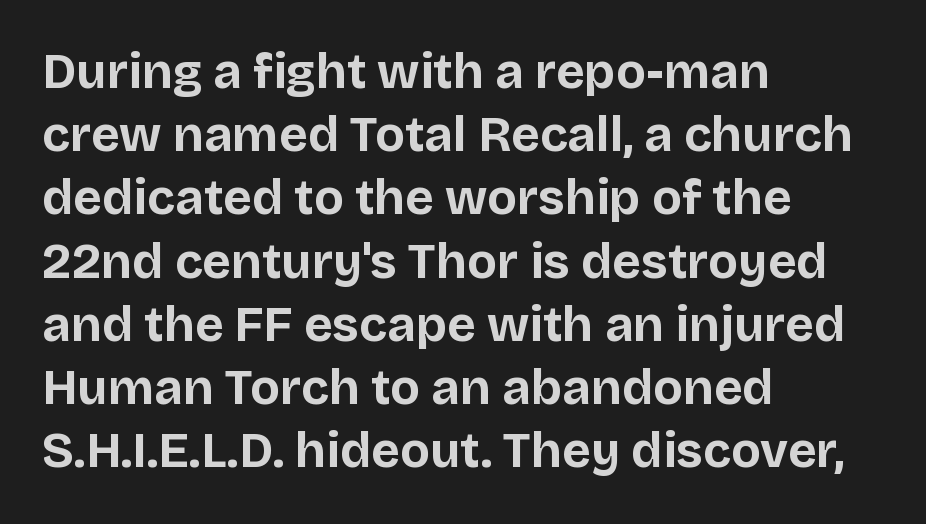
Q: Is the text bold? A: Yes.
Q: Is the text italic (slanted)? A: No, it is upright.
Q: Is the typeface a serif or a sans-serif typeface? A: Sans-serif.
Q: Is the text underlined? A: No.
Q: How is the paragraph aligned? A: Left-aligned.
Q: Is the spacing between letters normal or unusually wide? A: Normal.
Q: Is the spacing between lines tight, normal or loose? A: Normal.
Q: Width (condensed, normal, or wide)? A: Normal.
Q: Stroke contrast? A: Low.
Q: x-height? A: Large.
Q: Monospaced? A: No.
